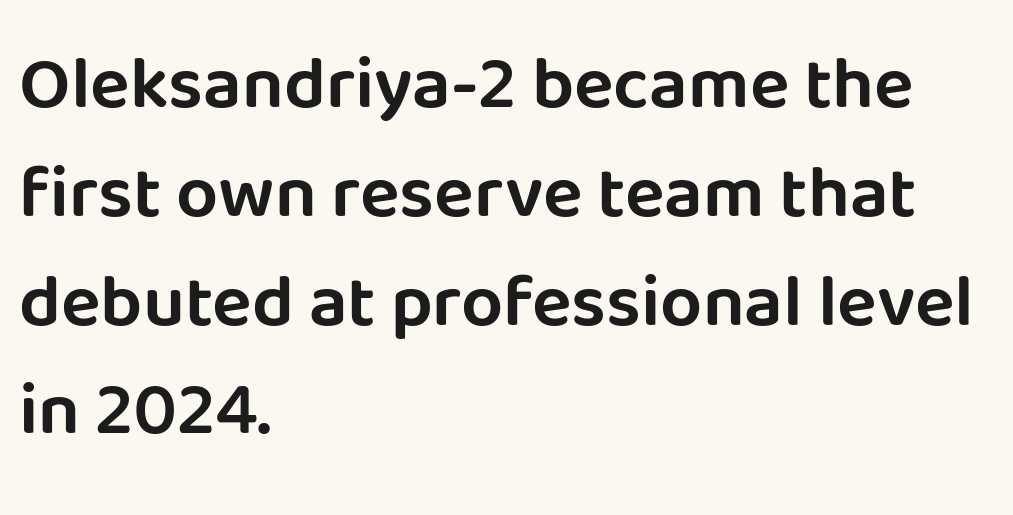
{"serif": "no", "italic": "no", "width": "normal", "stroke_contrast": "low", "x_height": "large", "monospaced": "no", "underline": "no", "align": "left", "line_spacing": "normal", "line_spacing_ratio": 1.47, "letter_spacing": "normal", "letter_spacing_em": 0.0, "glyph_px": 74}
